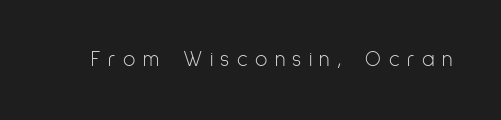
Q: Is the text bold? A: No.
Q: Is the text italic (slanted)? A: No, it is upright.
Q: Is the text underlined? A: No.
Q: Is the spacing between letters normal or unusually wide? A: Unusually wide.
